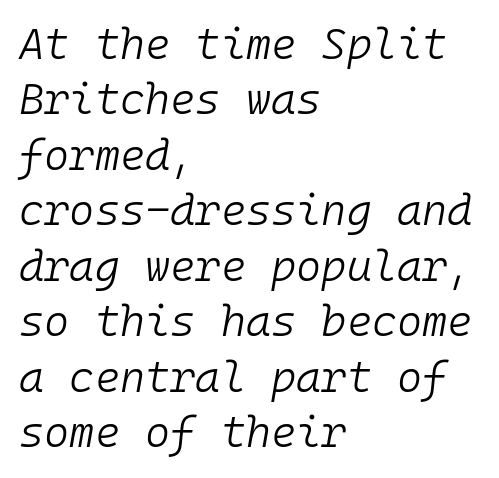
Q: Is the text bold? A: No.
Q: Is the text italic (slanted)? A: Yes, it leans right by about 10 degrees.
Q: Is the text underlined? A: No.
Q: How is the paragraph aligned? A: Left-aligned.
Q: Is the spacing between letters normal or unusually wide? A: Normal.
Q: Is the spacing between lines tight, normal or loose? A: Normal.
Q: Width (condensed, normal, or wide)? A: Normal.
Q: Stroke contrast? A: Low.
Q: x-height? A: Medium.
Q: Monospaced? A: Yes.
